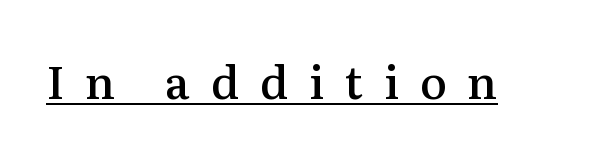
Every character sits straight up, as roman type does. I'd describe the lettering as semibold — firm but not a full bold. These lines are rendered in a variable-pitch font. The words here are underlined. Tracking here is generous; glyphs stand well apart from one another.
